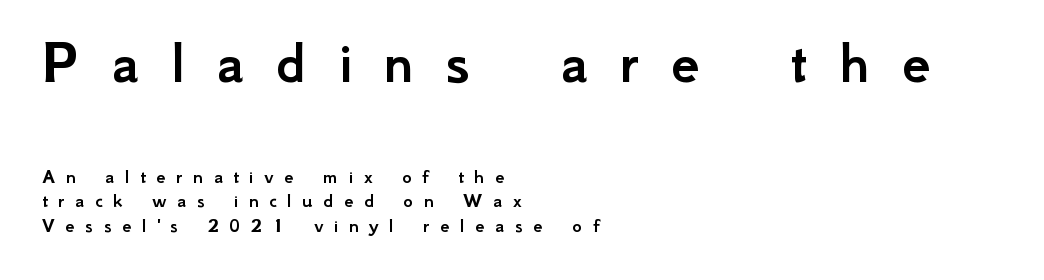
The rag falls on the right side of this text block. I'd call this a sans setting — the letters go barefoot. No word sits above an underline. Here the designer chose a conventional face with non-uniform glyph widths. Upright lettering throughout.
